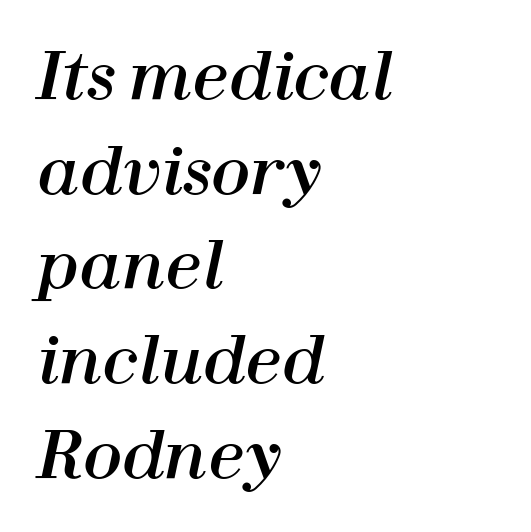
{"italic": "yes", "lean": "right", "slant_degrees": 12, "width": "normal", "stroke_contrast": "high", "x_height": "medium", "monospaced": "no", "underline": "no", "align": "left", "line_spacing": "normal", "line_spacing_ratio": 1.48, "letter_spacing": "normal", "letter_spacing_em": 0.0, "glyph_px": 64}
